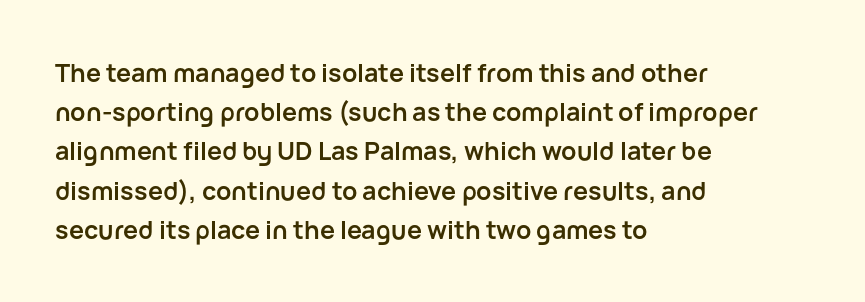
Q: Is the text bold? A: Yes.
Q: Is the text italic (slanted)? A: No, it is upright.
Q: Is the text underlined? A: No.
Q: How is the paragraph aligned? A: Left-aligned.
Q: Is the spacing between letters normal or unusually wide? A: Normal.
Q: Is the spacing between lines tight, normal or loose? A: Normal.
